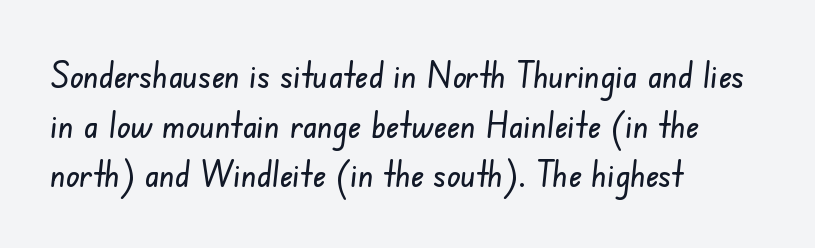
The baseline area is clear. The characters display no serif detailing; their extremities are plain. Horizontally, the lines are justified to the leading edge only. Line spacing here is normal.
